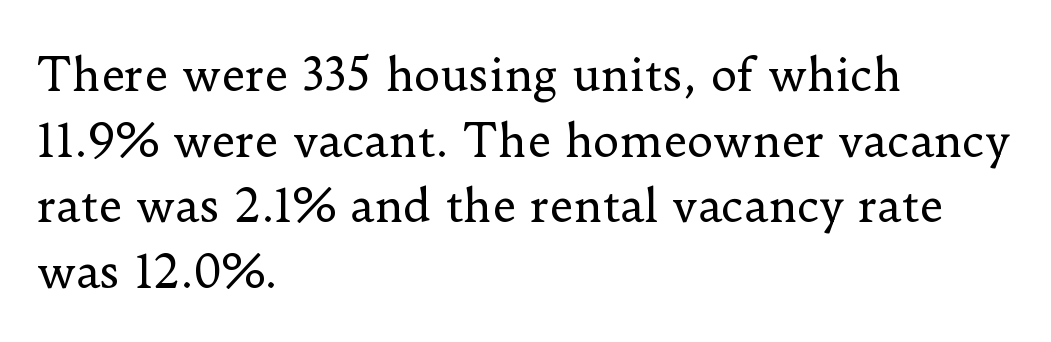
The type sits square on the baseline with zero lean. Quick note: underline off. Each line starts at the same left margin while the right side varies. This rendering leaves character spacing at its baseline value. Leading matches the norm, producing a regular column.
